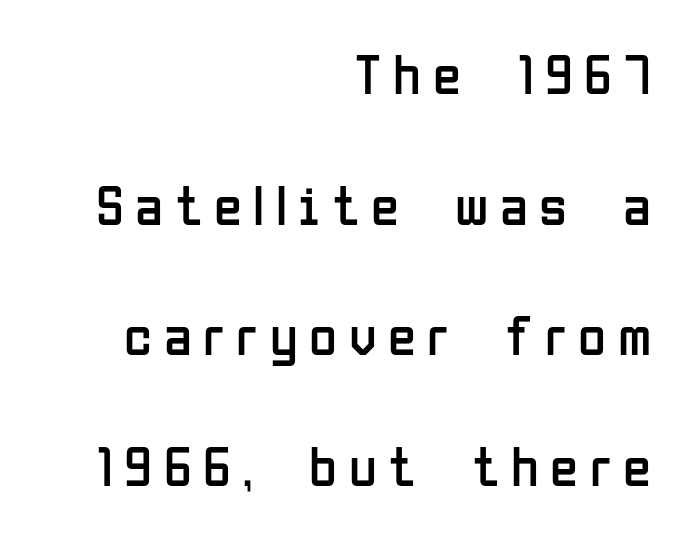
Weight: not bold — regular or lighter. Font category for this specimen: sans-serif. The tracking jumps out immediately: characters are airy and widely separated. Here the designer chose a conventional face with non-uniform glyph widths. In CSS terms this would be text-align: right. If you measured baseline to baseline, you'd find a long distance.
